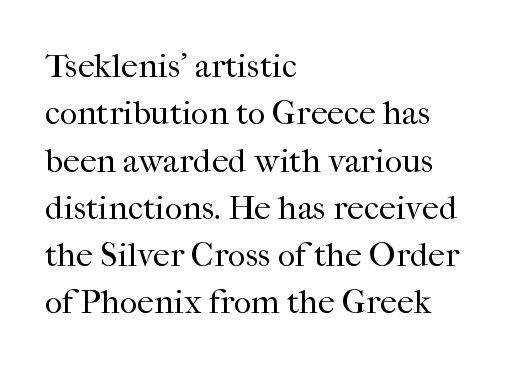
{"serif": "yes", "italic": "no", "bold": "no", "weight": "regular", "width": "normal", "stroke_contrast": "high", "x_height": "medium", "monospaced": "no", "underline": "no", "align": "left", "line_spacing": "normal", "line_spacing_ratio": 1.39, "letter_spacing": "normal", "letter_spacing_em": 0.0, "glyph_px": 34}
